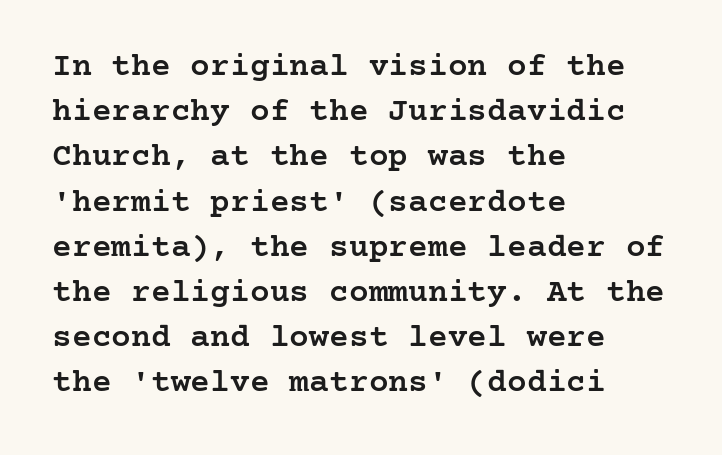
The image shows 33 px semibold serif type, upright; set left-aligned, normal line spacing (1.37x), normal letter spacing, not underlined; low stroke contrast and a medium x-height.
